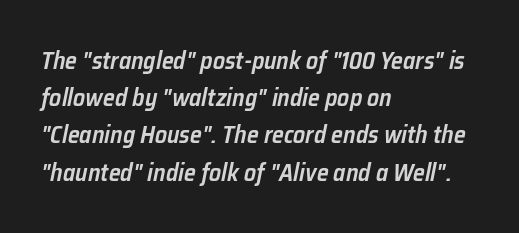
Posture: slanted. Compared with typical paragraphs, the rows here are spaced about the same. The string is rendered with underlining switched off. The tracking reads as untouched default to a designer's eye.
